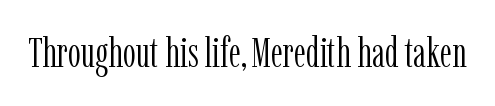
{"serif": "yes", "italic": "no", "bold": "no", "weight": "light", "width": "condensed", "stroke_contrast": "low", "x_height": "medium", "monospaced": "no", "underline": "no", "letter_spacing": "normal", "letter_spacing_em": 0.0, "glyph_px": 41}
